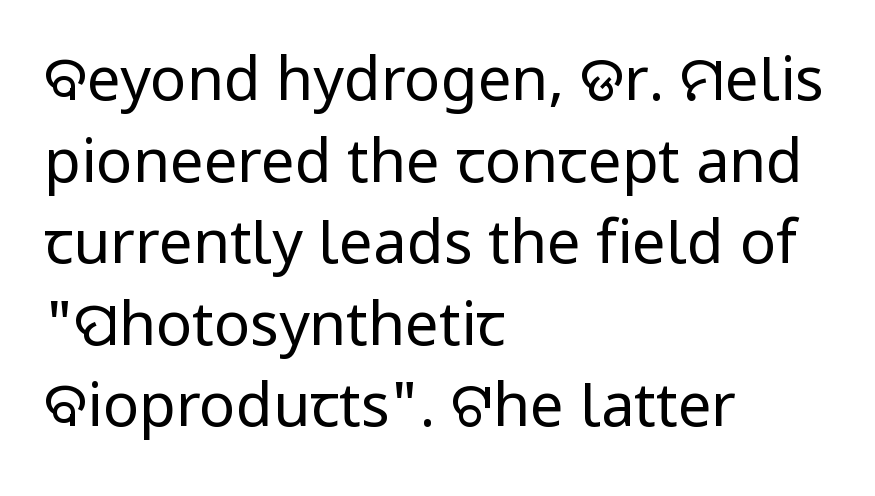
{"serif": "no", "italic": "no", "bold": "no", "weight": "regular", "width": "normal", "stroke_contrast": "low", "x_height": "medium", "monospaced": "no", "underline": "no", "align": "left", "line_spacing": "normal", "line_spacing_ratio": 1.36, "letter_spacing": "normal", "letter_spacing_em": 0.0, "glyph_px": 60}
